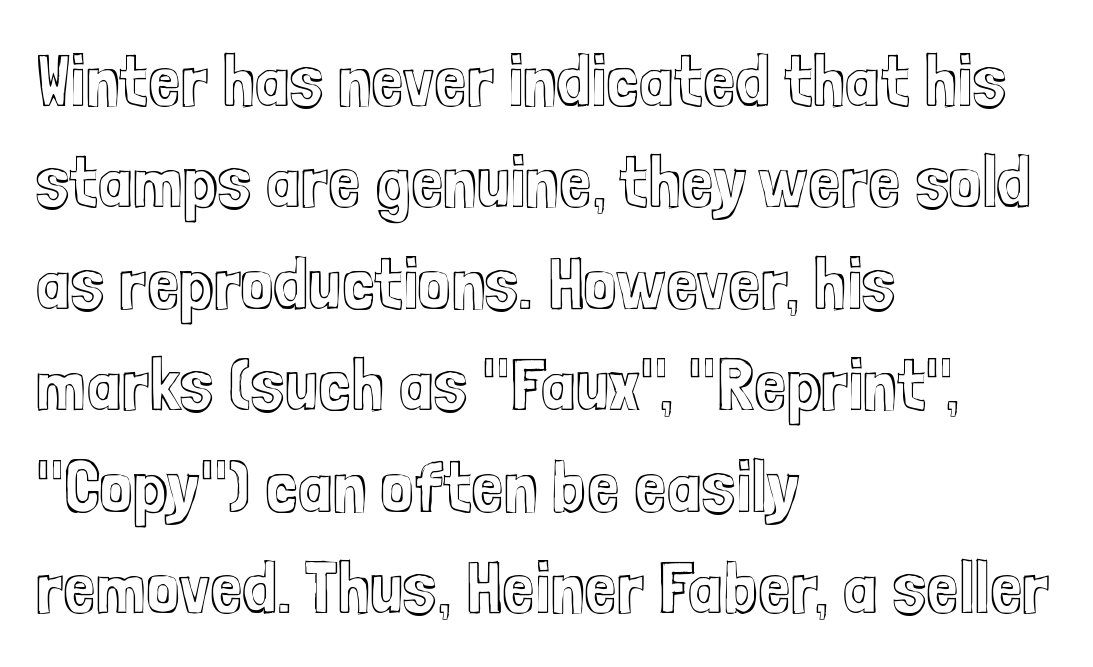
{"italic": "no", "width": "condensed", "x_height": "medium", "monospaced": "no", "underline": "no", "align": "left", "line_spacing": "normal", "line_spacing_ratio": 1.37, "letter_spacing": "normal", "letter_spacing_em": 0.0, "glyph_px": 74}
